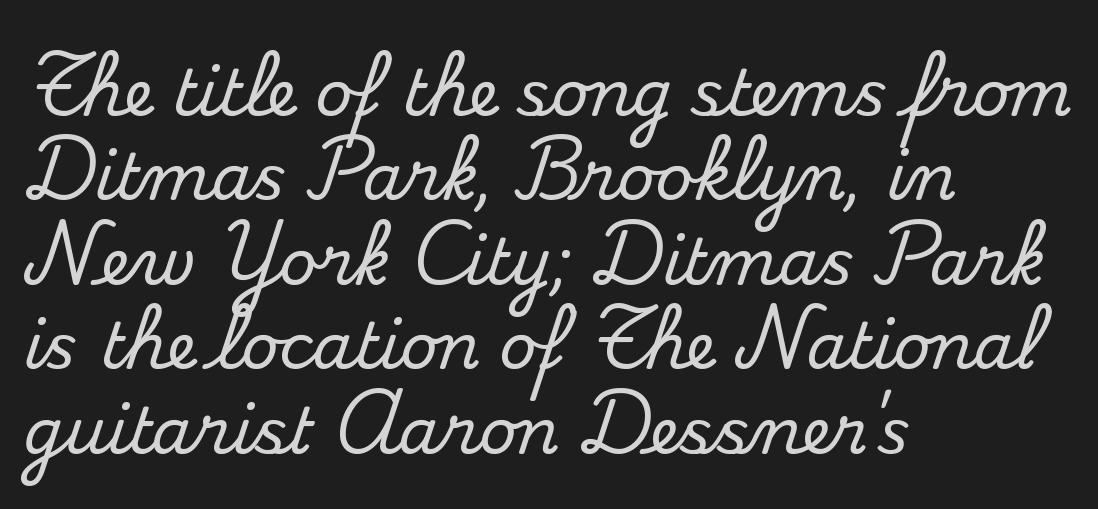
The image shows 64 px text type; set left-aligned, normal line spacing (1.32x), normal letter spacing, not underlined; medium stroke contrast and a small x-height.
